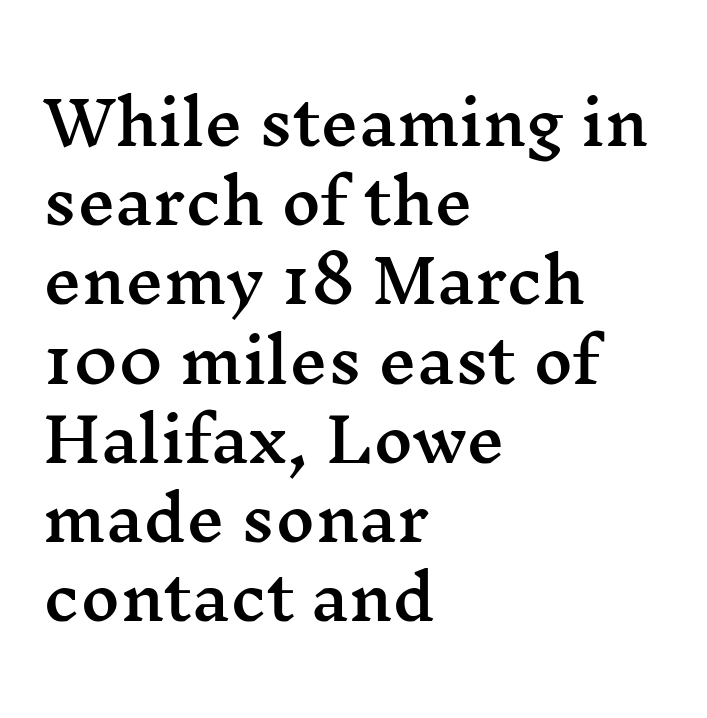
Q: Is the text italic (slanted)? A: No, it is upright.
Q: Is the typeface a serif or a sans-serif typeface? A: Serif.
Q: Is the text underlined? A: No.
Q: How is the paragraph aligned? A: Left-aligned.
Q: Is the spacing between letters normal or unusually wide? A: Normal.
Q: Is the spacing between lines tight, normal or loose? A: Normal.
Q: Width (condensed, normal, or wide)? A: Wide.
Q: Stroke contrast? A: Medium.
Q: x-height? A: Medium.
Q: Monospaced? A: No.
